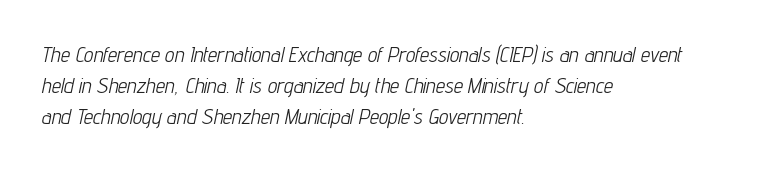
{"italic": "yes", "lean": "right", "slant_degrees": 12, "bold": "no", "underline": "no", "align": "left", "line_spacing": "normal", "line_spacing_ratio": 1.48, "letter_spacing": "normal", "letter_spacing_em": 0.0, "glyph_px": 21}
